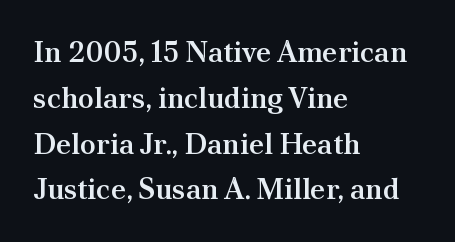
The image shows 29 px semibold serif type, upright; set left-aligned, normal line spacing (1.58x), normal letter spacing, not underlined; medium stroke contrast and a small x-height.
